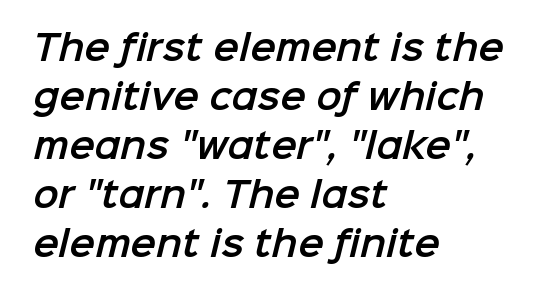
{"serif": "no", "width": "normal", "stroke_contrast": "low", "x_height": "medium", "monospaced": "no", "underline": "no", "align": "left", "line_spacing": "normal", "line_spacing_ratio": 1.44, "letter_spacing": "normal", "letter_spacing_em": 0.0, "glyph_px": 34}
